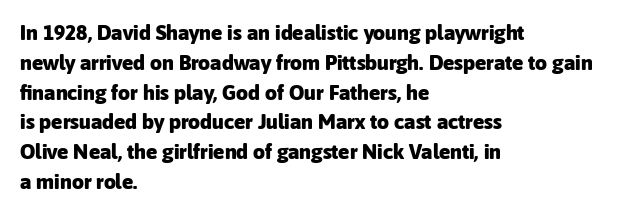
{"italic": "no", "bold": "yes", "underline": "no", "align": "left", "line_spacing": "normal", "line_spacing_ratio": 1.42, "letter_spacing": "normal", "letter_spacing_em": 0.0, "glyph_px": 21}
